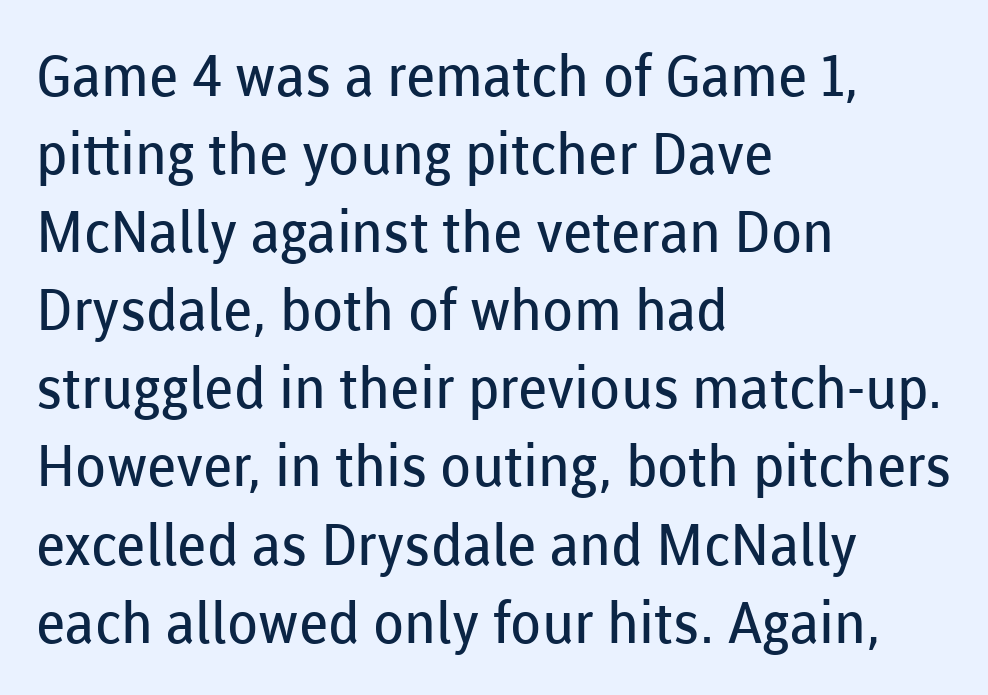
{"serif": "no", "italic": "no", "bold": "no", "weight": "regular", "width": "normal", "stroke_contrast": "low", "x_height": "medium", "monospaced": "no", "underline": "no", "align": "left", "line_spacing": "normal", "line_spacing_ratio": 1.37, "letter_spacing": "normal", "letter_spacing_em": 0.0, "glyph_px": 57}
